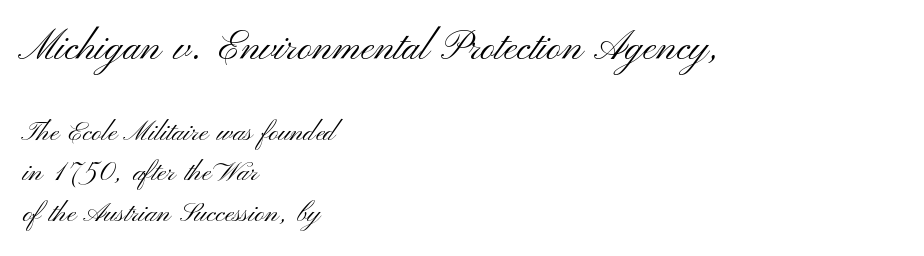
{"serif": "no", "bold": "no", "weight": "light", "width": "wide", "stroke_contrast": "medium", "x_height": "small", "monospaced": "no", "underline": "no", "align": "left", "line_spacing": "normal", "line_spacing_ratio": 1.5, "letter_spacing": "normal", "letter_spacing_em": 0.0, "larger_block": "first", "size_ratio": 1.48, "glyph_px": 40}
